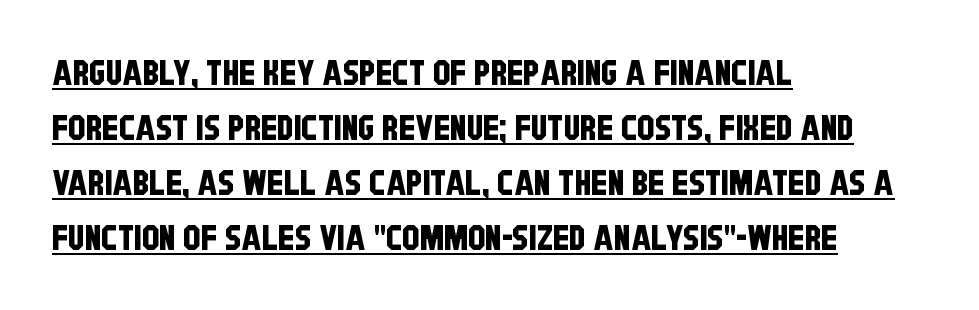
Each word holds together tightly as a unit, with standard inter-letter gaps. Notice how a bar underscores the lettering throughout. Do the characters align in a grid? No, the font is proportional. Casual observation: everything's shoved over to the left. Regarding serifs, this sample does without them. The designer left line spacing at the default.
